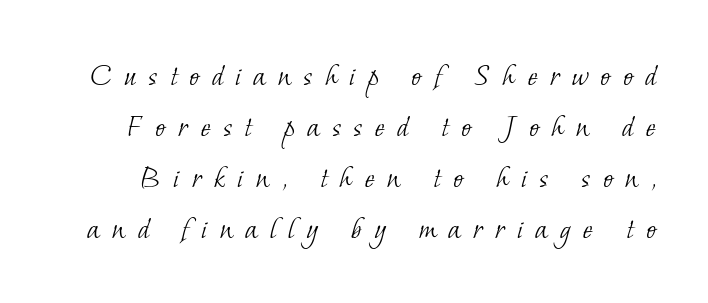
The image shows 34 px light serif type; set normal line spacing (1.5x), unusually wide letter spacing (+0.36 em), not underlined; low stroke contrast and a small x-height.
